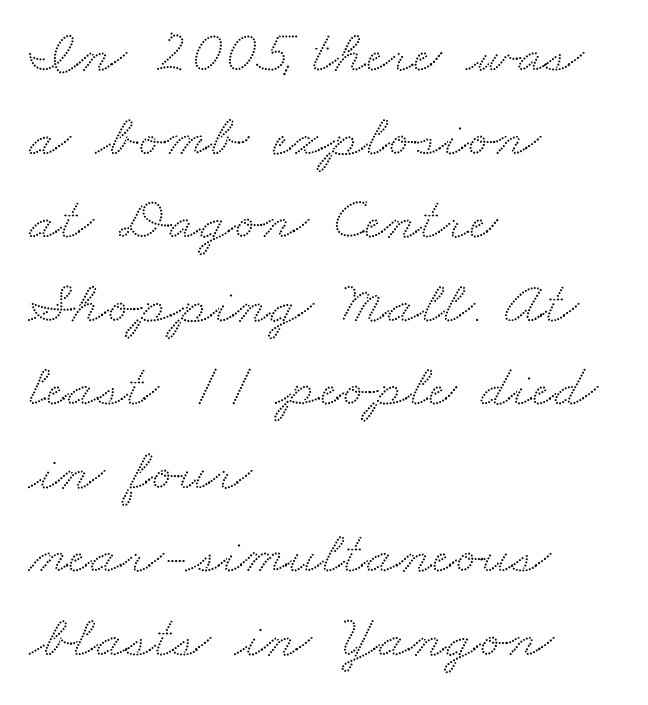
{"serif": "yes", "width": "wide", "stroke_contrast": "medium", "x_height": "small", "monospaced": "no", "underline": "no", "align": "left", "line_spacing": "normal", "line_spacing_ratio": 1.37, "letter_spacing": "normal", "letter_spacing_em": 0.0, "glyph_px": 61}
